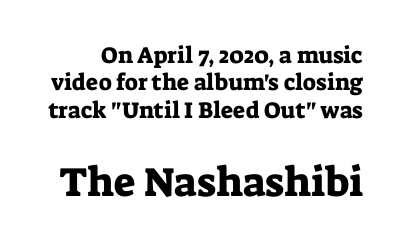
The image shows 41 px serif type, upright; set line spacing 1.19x, normal letter spacing, not underlined; the second (bottom) block is 1.78x larger; low stroke contrast and a medium x-height.
